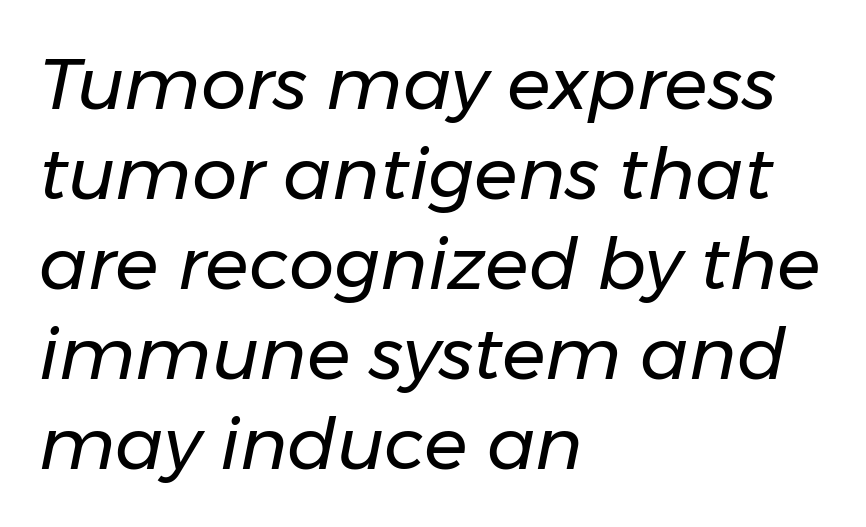
{"italic": "yes", "lean": "right", "slant_degrees": 11, "bold": "no", "weight": "regular", "width": "normal", "stroke_contrast": "low", "x_height": "medium", "monospaced": "no", "underline": "no", "align": "left", "line_spacing": "normal", "line_spacing_ratio": 1.25, "letter_spacing": "normal", "letter_spacing_em": 0.0, "glyph_px": 72}
